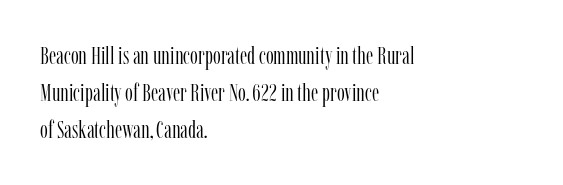
A typesetter would call this leading conventional body-copy spacing. Descender tails drop into unmarked territory. Visually the block forms a straight wall on the left and a jagged coastline on the right. Do the letters lean? They stand straight.
